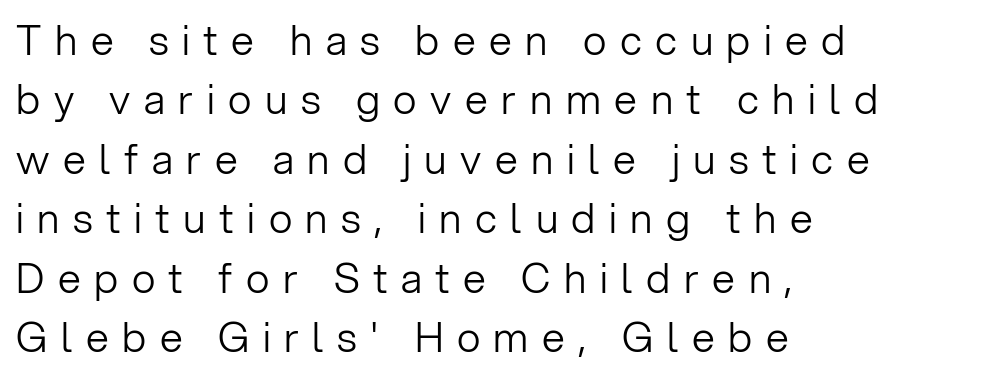
{"serif": "no", "italic": "no", "bold": "no", "weight": "light", "width": "normal", "stroke_contrast": "low", "x_height": "medium", "monospaced": "no", "underline": "no", "align": "left", "line_spacing": "normal", "line_spacing_ratio": 1.45, "letter_spacing": "wide", "letter_spacing_em": 0.33, "glyph_px": 41}
